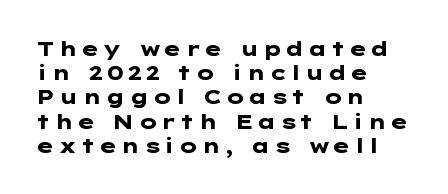
Q: Is the text bold? A: Yes.
Q: Is the text italic (slanted)? A: No, it is upright.
Q: Is the text underlined? A: No.
Q: How is the paragraph aligned? A: Left-aligned.
